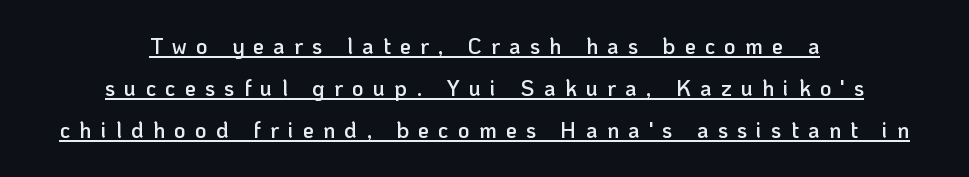
Q: Is the text bold? A: Semi-bold.
Q: Is the text italic (slanted)? A: No, it is upright.
Q: Is the text underlined? A: Yes.
Q: How is the paragraph aligned? A: Centered.
Q: Is the spacing between letters normal or unusually wide? A: Unusually wide.
Q: Is the spacing between lines tight, normal or loose? A: Loose.
